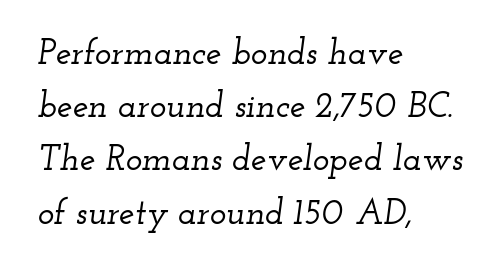
Note the varied advance widths — an 'i' is clearly narrower than an 'm'. Between one letter and the next there's only the usual sliver of space. The axis of the letterforms is tilted away from vertical. Line beginnings align vertically; line endings do not. Vertically, the passage feels balanced, rows spaced as you'd expect. Stroke terminals: seriffed.
